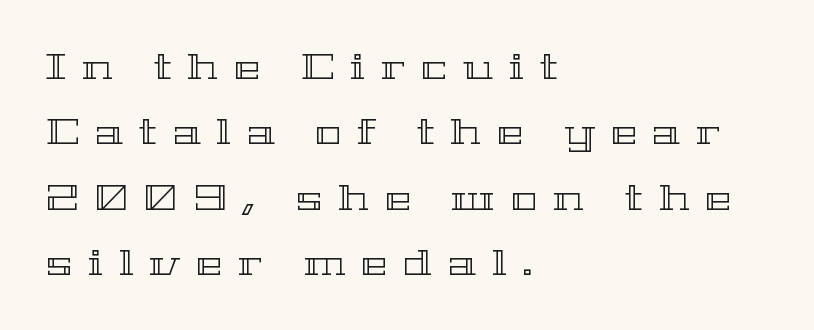
The type is letterspaced generously, with wide tracking. Descenders are the only things crossing below the line. The specimen reads as upright at a glance. Compared with a centered layout, this one pins lines to the left instead. Varying glyph widths throughout — classic text-font behaviour.
